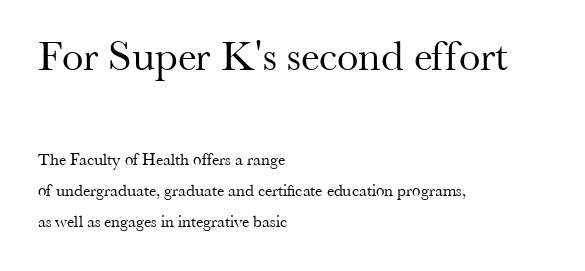
{"serif": "yes", "italic": "no", "bold": "no", "weight": "regular", "width": "normal", "stroke_contrast": "medium", "x_height": "small", "monospaced": "no", "underline": "no", "align": "left", "line_spacing_ratio": 1.84, "letter_spacing": "normal", "letter_spacing_em": 0.0, "larger_block": "first", "size_ratio": 2.53, "glyph_px": 43}
